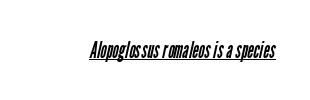
The image shows 24 px text type; set normal letter spacing, underlined.
